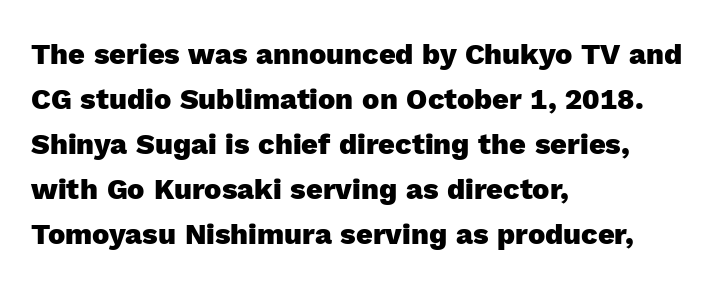
{"serif": "no", "italic": "no", "bold": "yes", "weight": "heavy", "width": "normal", "x_height": "medium", "monospaced": "no", "underline": "no", "align": "left", "line_spacing": "normal", "line_spacing_ratio": 1.55, "letter_spacing": "normal", "letter_spacing_em": 0.0, "glyph_px": 29}
